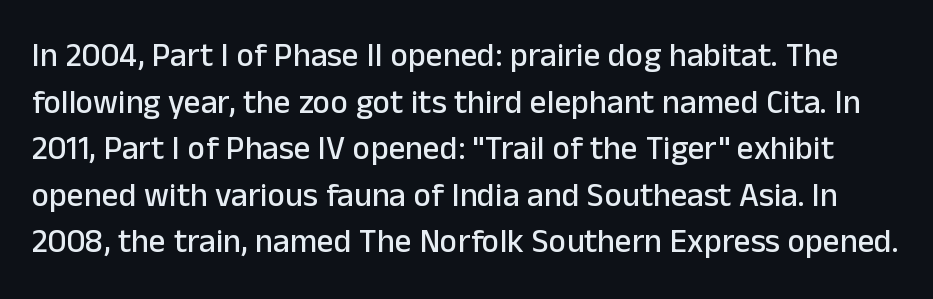
The image shows 33 px sans-serif type, upright; set normal line spacing (1.41x), normal letter spacing, not underlined; low stroke contrast and a medium x-height.
